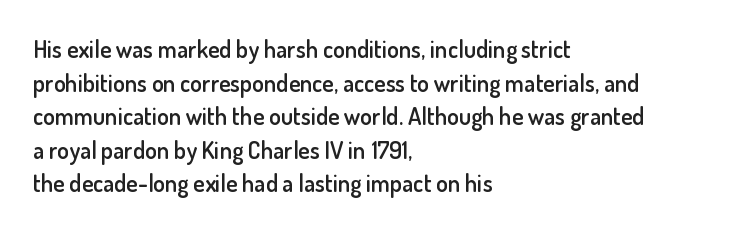
The image shows 24 px text type, upright; set left-aligned, normal line spacing (1.4x), normal letter spacing, not underlined.
